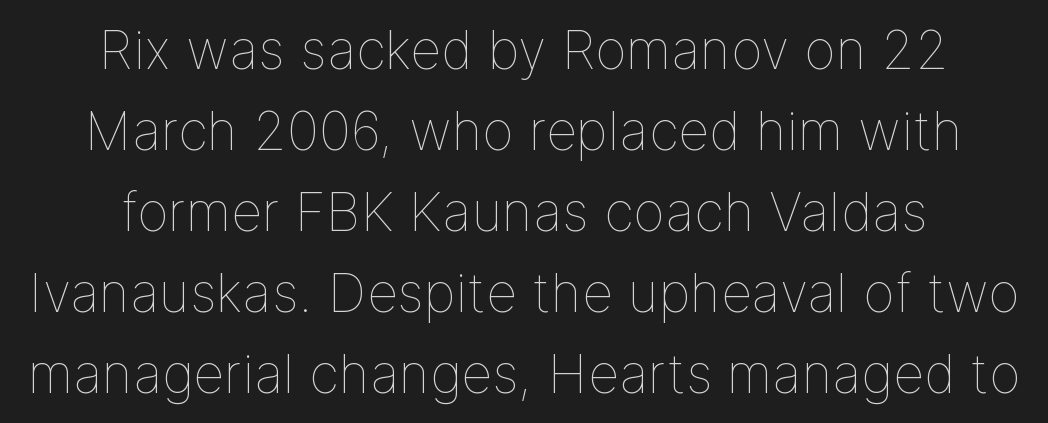
The vertical gap from one line to the next is medium. The typesetter chose a symmetrical, centered arrangement here. Words float on clear page, feet unadorned. Tracking value appears to be zero — textbook default spacing.
